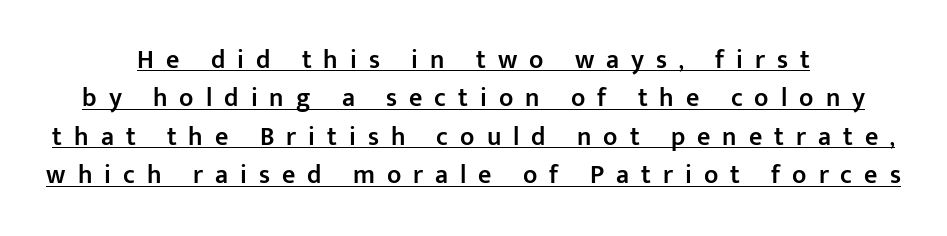
{"italic": "no", "bold": "semi", "underline": "yes", "align": "center", "line_spacing": "normal", "line_spacing_ratio": 1.48, "letter_spacing": "wide", "letter_spacing_em": 0.46, "glyph_px": 26}
